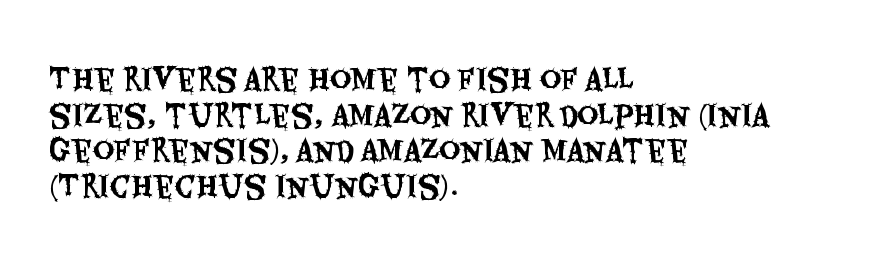
{"serif": "no", "italic": "no", "width": "condensed", "stroke_contrast": "medium", "x_height": "large", "monospaced": "no", "underline": "no", "align": "left", "line_spacing_ratio": 1.23, "letter_spacing": "normal", "letter_spacing_em": 0.0, "glyph_px": 29}
